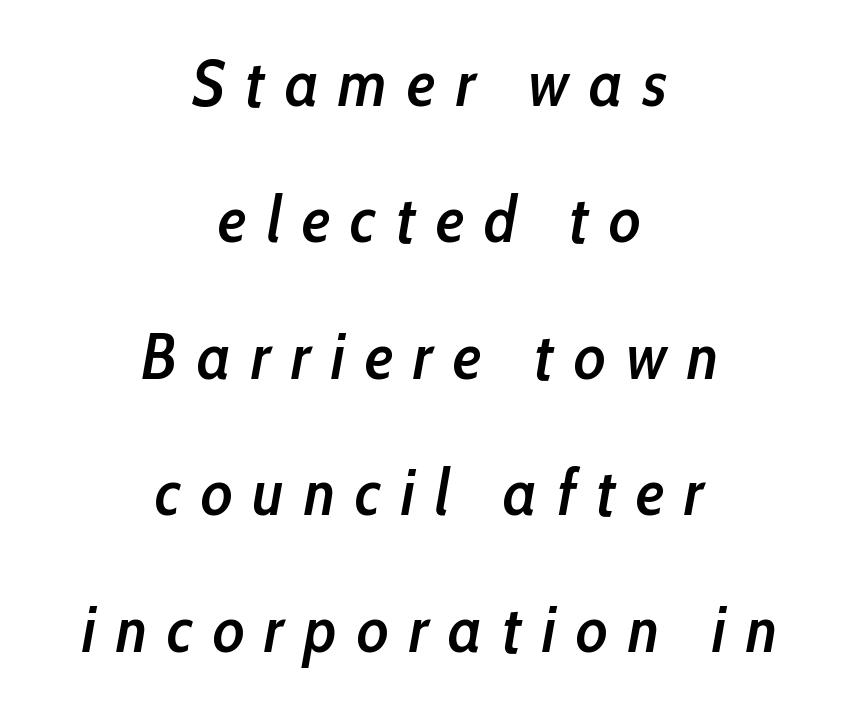
{"italic": "yes", "lean": "right", "slant_degrees": 10, "bold": "semi", "weight": "semibold", "width": "condensed", "stroke_contrast": "low", "x_height": "medium", "monospaced": "no", "underline": "no", "align": "center", "line_spacing": "loose", "line_spacing_ratio": 2.1, "letter_spacing": "wide", "letter_spacing_em": 0.31, "glyph_px": 65}
